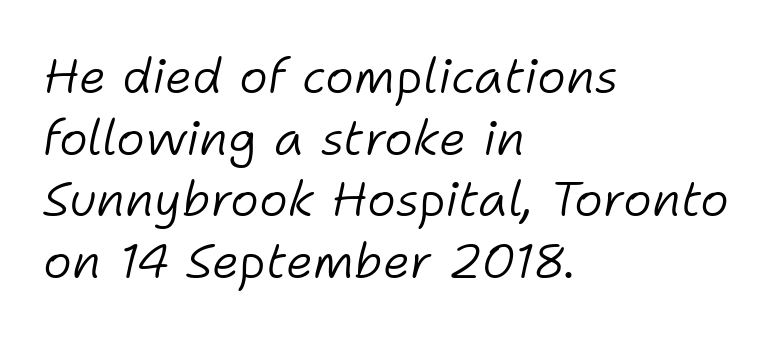
The image shows 49 px light type, italic (leaning right); set left-aligned, normal line spacing (1.26x), normal letter spacing, not underlined; low stroke contrast and a medium x-height.
